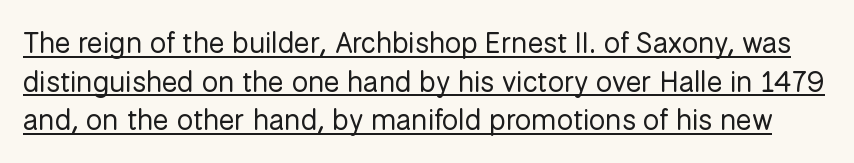
{"serif": "no", "italic": "no", "bold": "no", "weight": "regular", "width": "normal", "stroke_contrast": "low", "x_height": "medium", "monospaced": "no", "underline": "yes", "line_spacing": "normal", "line_spacing_ratio": 1.33, "letter_spacing": "normal", "letter_spacing_em": 0.0, "glyph_px": 29}
